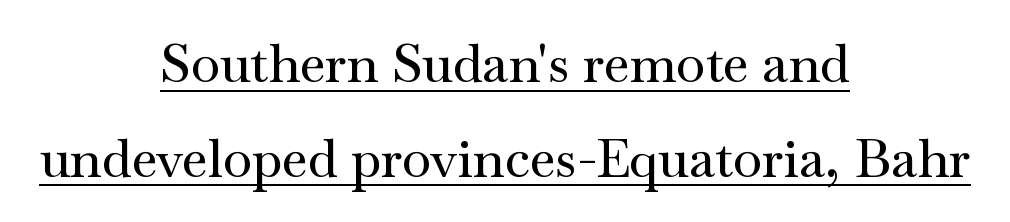
The type is set solid horizontally, with unmodified tracking. This sample has the flowing, uneven cadence of proportional lettering. A roman cut, with each character standing at attention. Horizontally, the lines are justified to the midpoint only.
